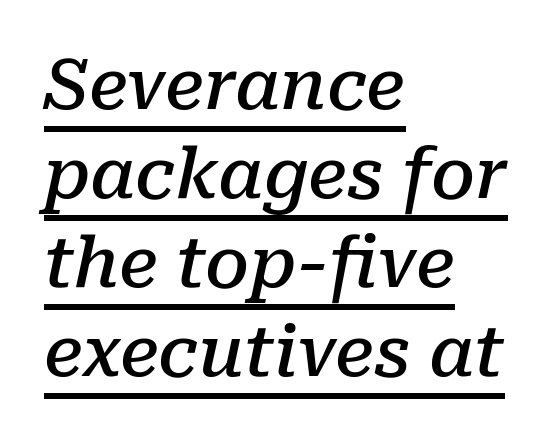
The image shows 70 px semibold serif type, italic (leaning right); set left-aligned, normal line spacing (1.27x), normal letter spacing, underlined; low stroke contrast and a medium x-height.
